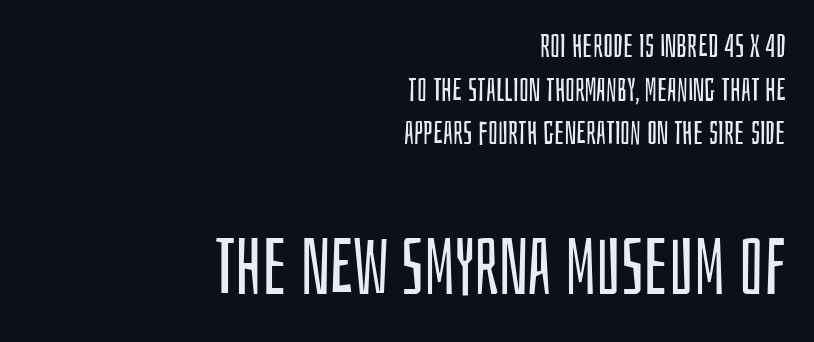
The baseline area is clear. Nothing sits at the stroke ends, so this counts as sans-serif. Posture: vertical. Horizontally, the lines are justified to the trailing edge only.
